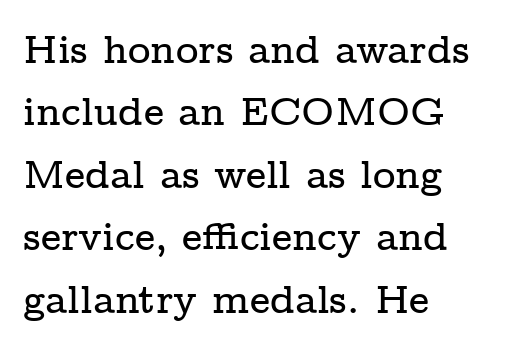
{"serif": "yes", "italic": "no", "width": "wide", "stroke_contrast": "low", "x_height": "medium", "monospaced": "no", "underline": "no", "align": "left", "line_spacing": "normal", "line_spacing_ratio": 1.6, "letter_spacing": "normal", "letter_spacing_em": 0.0, "glyph_px": 39}
